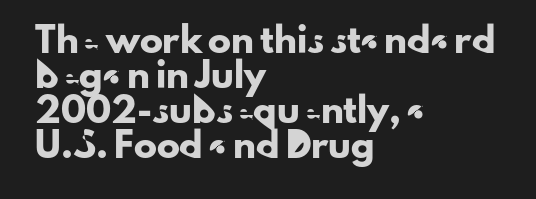
Left-aligned paragraph, ragged on the right. This sample uses an upright cut, with every glyph sitting square on the baseline. Only glyphs here, with clear space below each row. In terms of letterspacing, this is plain default setting. The line-height multiplier appears to be the usual default.
